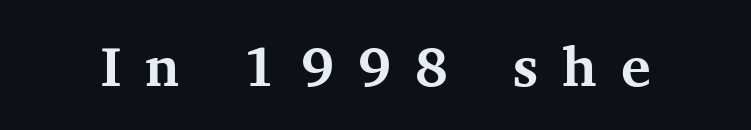
The image shows 56 px bold serif type, upright; set unusually wide letter spacing (+0.43 em), not underlined; medium stroke contrast and a medium x-height.
